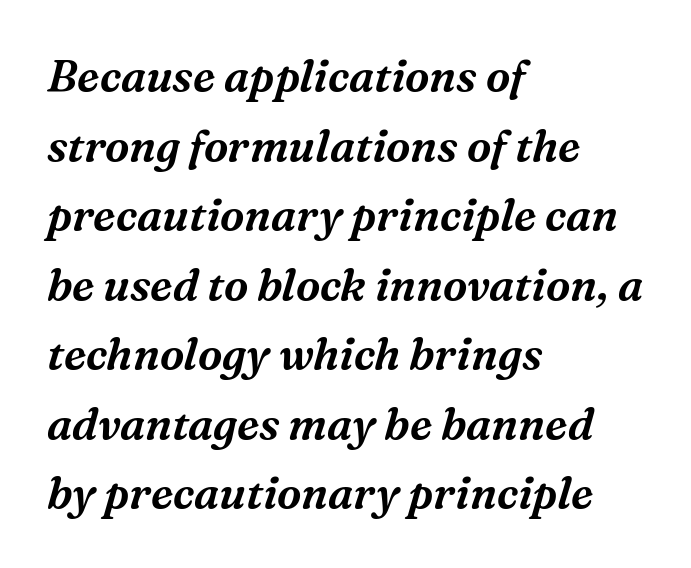
Are there feet on the stems? There are — it's a serif. You could not count columns in this text — the font is proportionally spaced. Each new line begins a customary step beneath the previous one. Line beginnings align vertically; line endings do not. Is the type slanted? Yes — the strokes lean at a clear angle. The glyphs are unaccompanied by any horizontal stroke below them.
